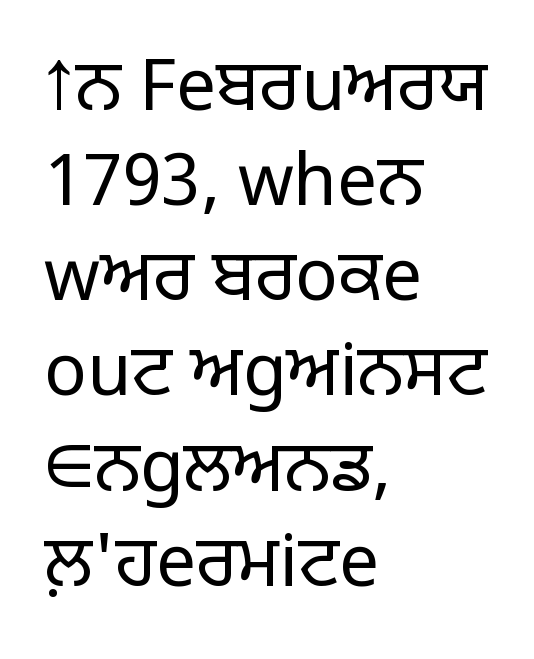
Q: Is the text bold? A: No.
Q: Is the text italic (slanted)? A: No, it is upright.
Q: Is the typeface a serif or a sans-serif typeface? A: Sans-serif.
Q: Is the text underlined? A: No.
Q: How is the paragraph aligned? A: Left-aligned.
Q: Is the spacing between letters normal or unusually wide? A: Normal.
Q: Is the spacing between lines tight, normal or loose? A: Normal.
Q: Width (condensed, normal, or wide)? A: Normal.
Q: Stroke contrast? A: Low.
Q: x-height? A: Large.
Q: Monospaced? A: No.
